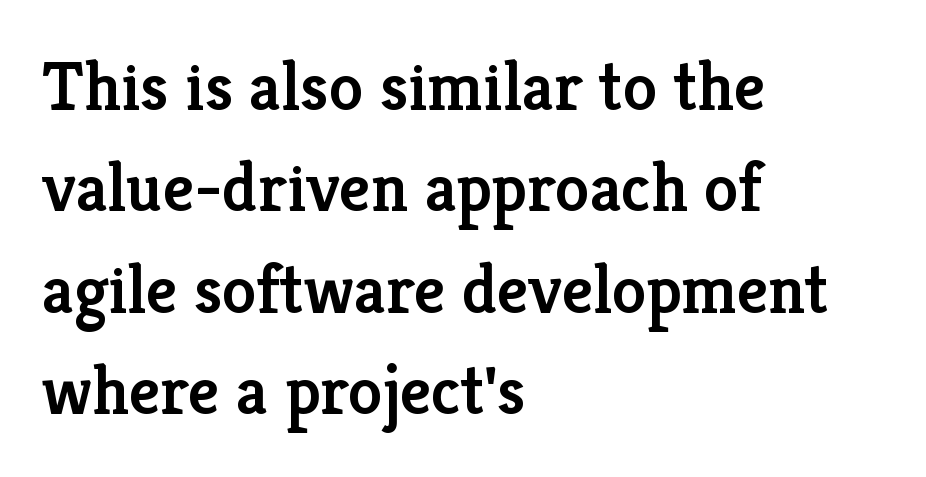
The image shows 69 px semibold serif type, upright; set left-aligned, normal line spacing (1.47x), normal letter spacing, not underlined; low stroke contrast and a medium x-height.
